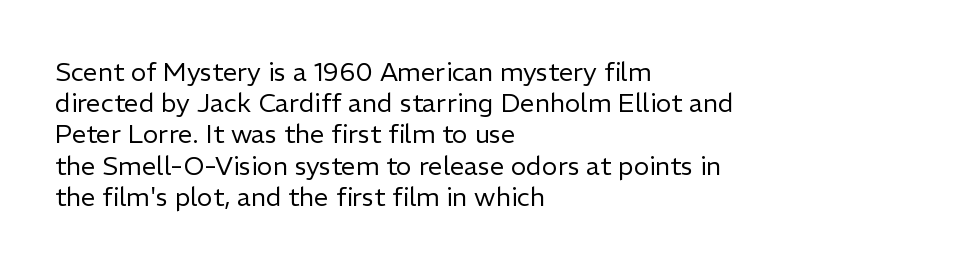
{"italic": "no", "bold": "no", "underline": "no", "align": "left", "line_spacing_ratio": 1.2, "letter_spacing": "normal", "letter_spacing_em": 0.0, "glyph_px": 26}
